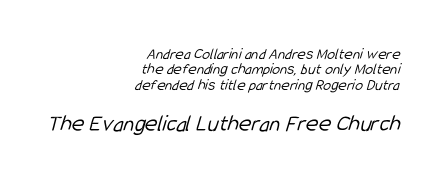
{"bold": "no", "underline": "no", "align": "right", "line_spacing": "tight", "line_spacing_ratio": 0.96, "letter_spacing": "normal", "letter_spacing_em": 0.0, "larger_block": "second", "size_ratio": 1.5, "glyph_px": 24}
